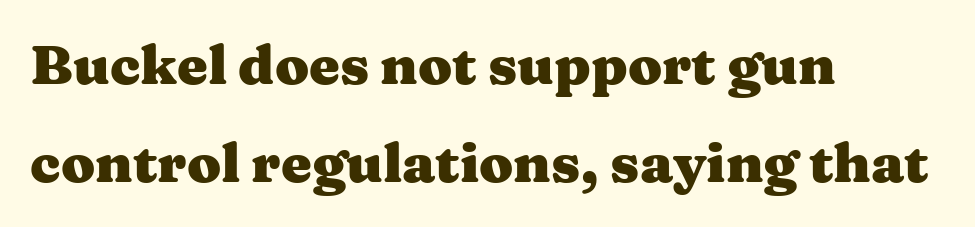
The image shows 55 px heavy, wide serif type, upright; set left-aligned, line spacing 1.78x, normal letter spacing, not underlined; medium stroke contrast and a medium x-height.
